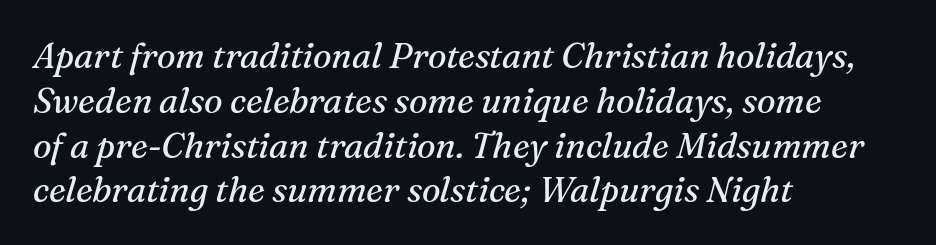
The image shows 35 px regular-weight serif type, italic (leaning right); set left-aligned, normal line spacing (1.28x), normal letter spacing, not underlined; medium stroke contrast and a medium x-height.
